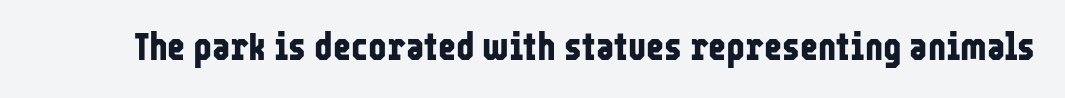
{"serif": "no", "italic": "no", "bold": "yes", "weight": "bold", "width": "condensed", "stroke_contrast": "low", "x_height": "medium", "monospaced": "no", "underline": "no", "letter_spacing": "normal", "letter_spacing_em": 0.0, "glyph_px": 39}
